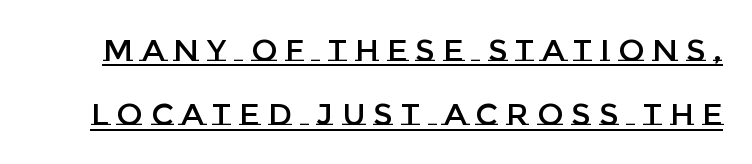
Q: Is the text italic (slanted)? A: No, it is upright.
Q: Is the text underlined? A: Yes.
Q: Is the spacing between letters normal or unusually wide? A: Unusually wide.
Q: Is the spacing between lines tight, normal or loose? A: Loose.
Q: Width (condensed, normal, or wide)? A: Normal.
Q: Stroke contrast? A: Low.
Q: x-height? A: Large.
Q: Monospaced? A: No.
